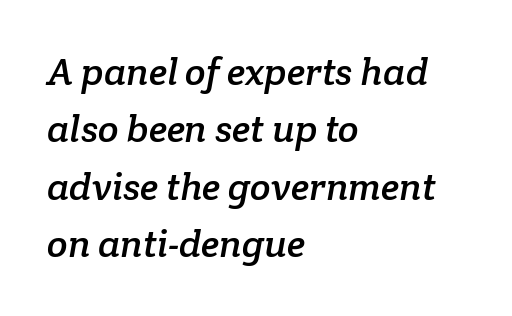
The image shows 38 px serif type; set left-aligned, normal line spacing (1.51x), normal letter spacing, not underlined; low stroke contrast and a medium x-height.
